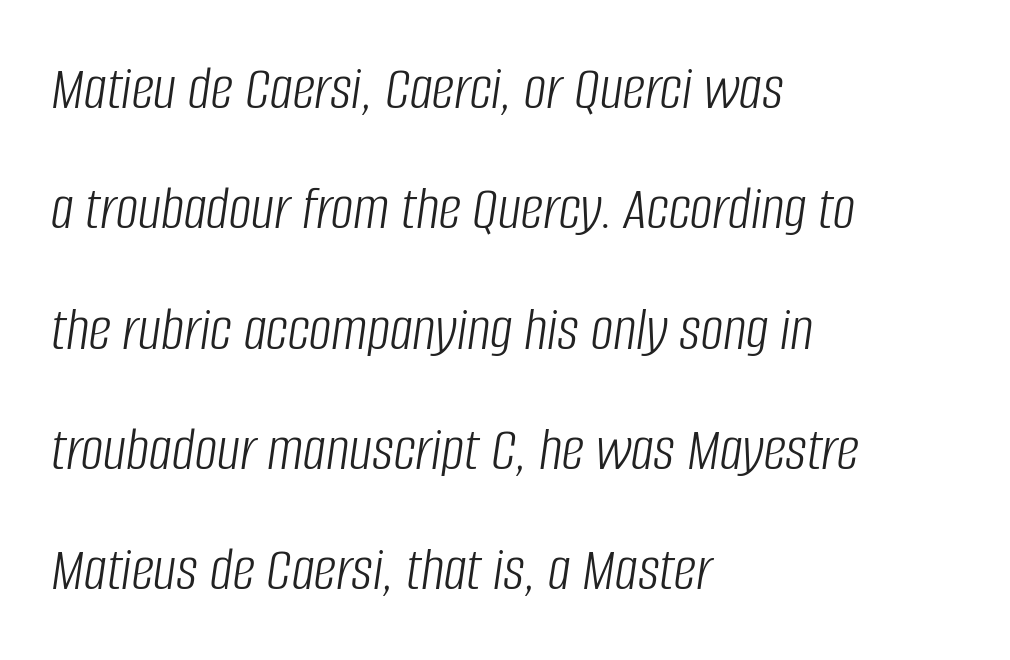
Q: Is the text bold? A: No.
Q: Is the text italic (slanted)? A: Yes, it leans right by about 8 degrees.
Q: Is the text underlined? A: No.
Q: How is the paragraph aligned? A: Left-aligned.
Q: Is the spacing between letters normal or unusually wide? A: Normal.
Q: Is the spacing between lines tight, normal or loose? A: Loose.
Q: Width (condensed, normal, or wide)? A: Condensed.
Q: Stroke contrast? A: Low.
Q: x-height? A: Large.
Q: Monospaced? A: No.
